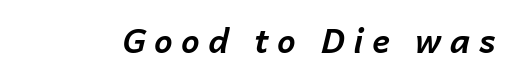
Q: Is the text bold? A: Yes.
Q: Is the text italic (slanted)? A: Yes, it leans right by about 14 degrees.
Q: Is the text underlined? A: No.
Q: Is the spacing between letters normal or unusually wide? A: Unusually wide.
Q: Width (condensed, normal, or wide)? A: Normal.
Q: Stroke contrast? A: Low.
Q: x-height? A: Medium.
Q: Monospaced? A: No.
